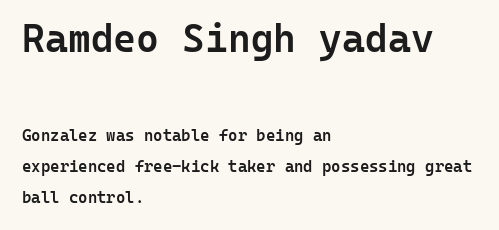
{"serif": "no", "italic": "no", "bold": "semi", "weight": "semibold", "width": "normal", "stroke_contrast": "low", "x_height": "medium", "monospaced": "yes", "underline": "no", "align": "left", "line_spacing": "loose", "line_spacing_ratio": 1.93, "letter_spacing": "normal", "letter_spacing_em": 0.0, "larger_block": "first", "size_ratio": 2.44, "glyph_px": 39}
